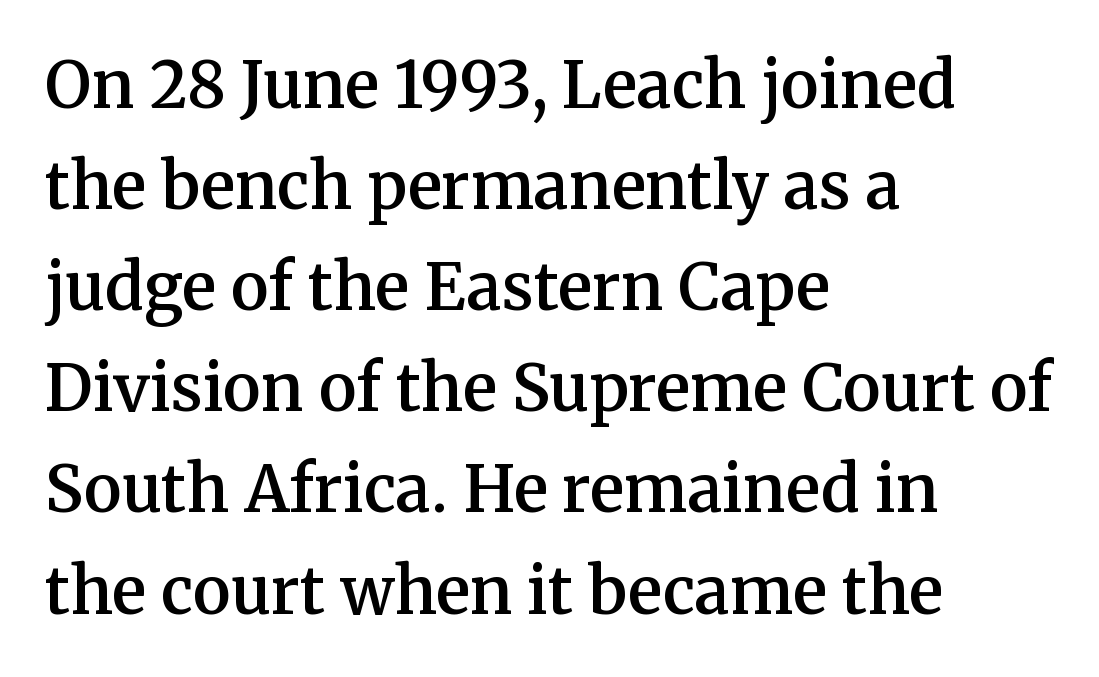
Q: Is the text bold? A: Semi-bold.
Q: Is the text italic (slanted)? A: No, it is upright.
Q: Is the typeface a serif or a sans-serif typeface? A: Serif.
Q: Is the text underlined? A: No.
Q: How is the paragraph aligned? A: Left-aligned.
Q: Is the spacing between letters normal or unusually wide? A: Normal.
Q: Is the spacing between lines tight, normal or loose? A: Normal.
Q: Width (condensed, normal, or wide)? A: Normal.
Q: Stroke contrast? A: Medium.
Q: x-height? A: Medium.
Q: Monospaced? A: No.
